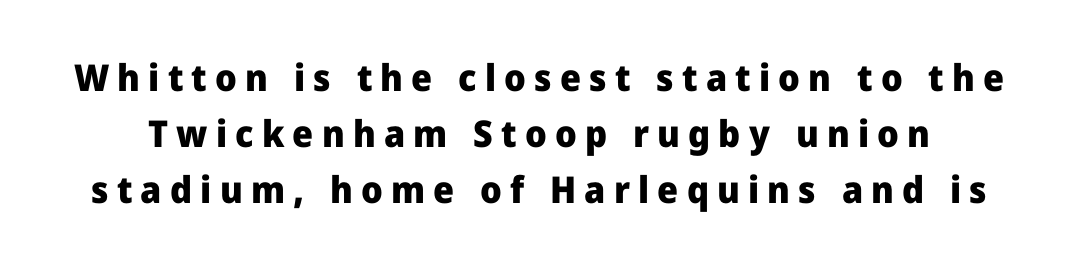
{"serif": "no", "italic": "no", "bold": "yes", "weight": "heavy", "width": "normal", "stroke_contrast": "low", "x_height": "medium", "monospaced": "no", "underline": "no", "line_spacing": "normal", "line_spacing_ratio": 1.52, "letter_spacing": "wide", "letter_spacing_em": 0.22, "glyph_px": 37}
